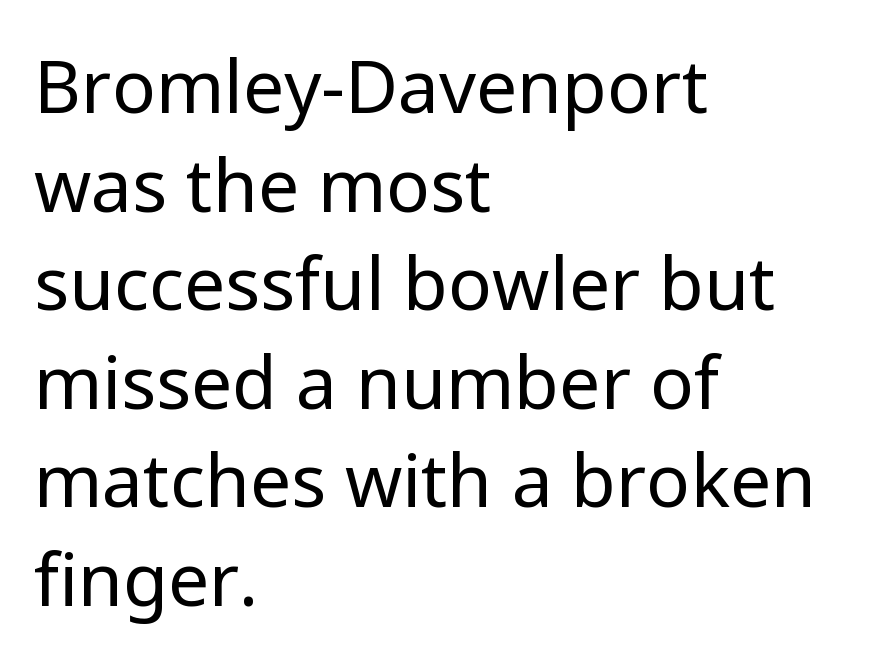
The image shows 73 px regular-weight sans-serif type, upright; set left-aligned, normal line spacing (1.35x), normal letter spacing, not underlined; low stroke contrast and a medium x-height.
